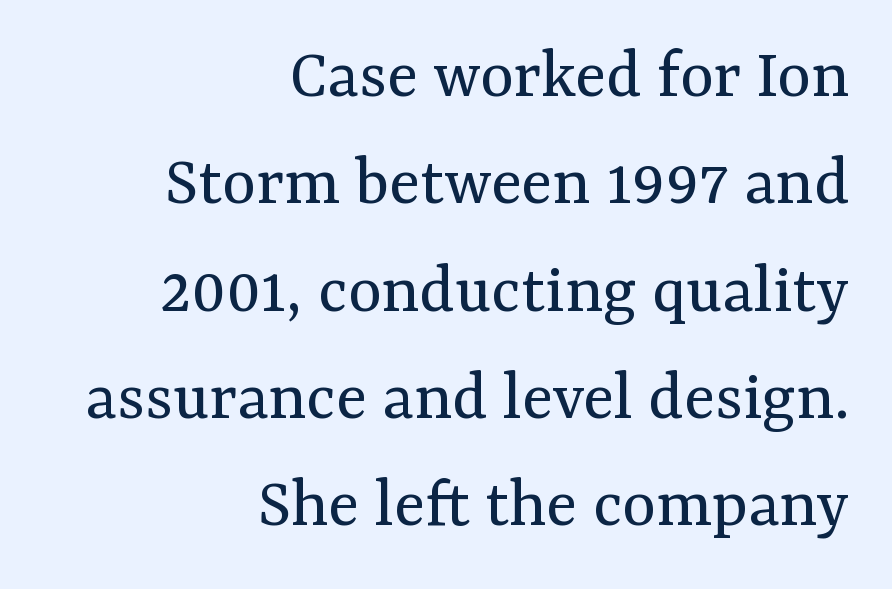
{"serif": "yes", "italic": "no", "bold": "no", "weight": "regular", "width": "normal", "stroke_contrast": "medium", "x_height": "medium", "monospaced": "no", "underline": "no", "align": "right", "line_spacing": "normal", "line_spacing_ratio": 1.49, "letter_spacing": "normal", "letter_spacing_em": 0.0, "glyph_px": 72}
